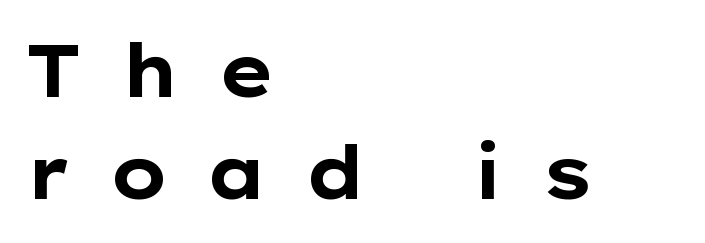
Q: Is the text bold? A: Yes.
Q: Is the text italic (slanted)? A: No, it is upright.
Q: Is the typeface a serif or a sans-serif typeface? A: Sans-serif.
Q: Is the text underlined? A: No.
Q: How is the paragraph aligned? A: Left-aligned.
Q: Is the spacing between letters normal or unusually wide? A: Unusually wide.
Q: Is the spacing between lines tight, normal or loose? A: Normal.
Q: Width (condensed, normal, or wide)? A: Wide.
Q: Stroke contrast? A: Low.
Q: x-height? A: Medium.
Q: Monospaced? A: No.
